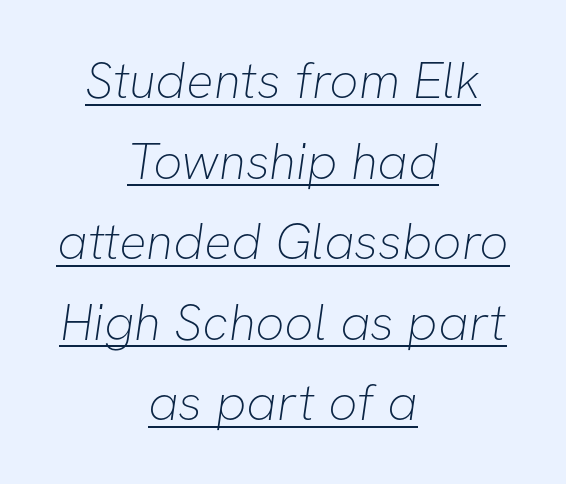
{"serif": "no", "bold": "no", "weight": "thin", "width": "normal", "stroke_contrast": "low", "x_height": "medium", "monospaced": "no", "underline": "yes", "align": "center", "line_spacing": "normal", "line_spacing_ratio": 1.58, "letter_spacing": "normal", "letter_spacing_em": 0.0, "glyph_px": 51}
